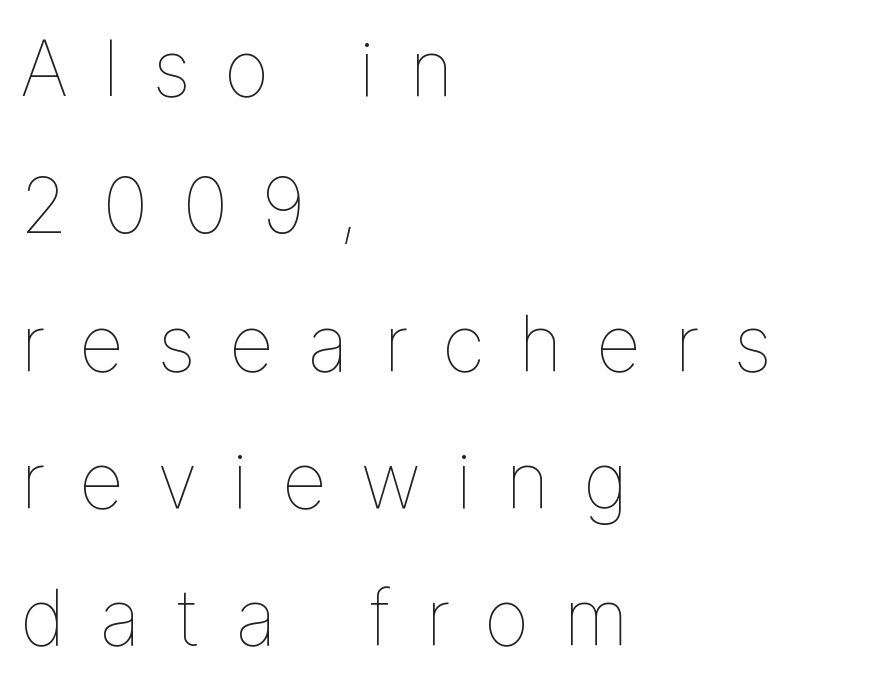
The image shows 78 px thin type, upright; set left-aligned, line spacing 1.76x, unusually wide letter spacing (+0.43 em), not underlined; low stroke contrast and a medium x-height.
